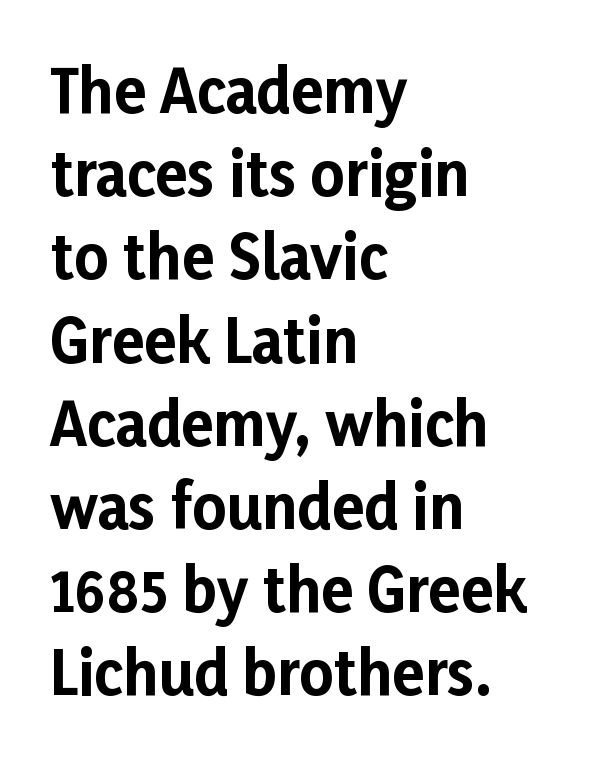
The image shows 59 px bold sans-serif type, upright; set left-aligned, normal line spacing (1.41x), normal letter spacing, not underlined; low stroke contrast and a medium x-height.
